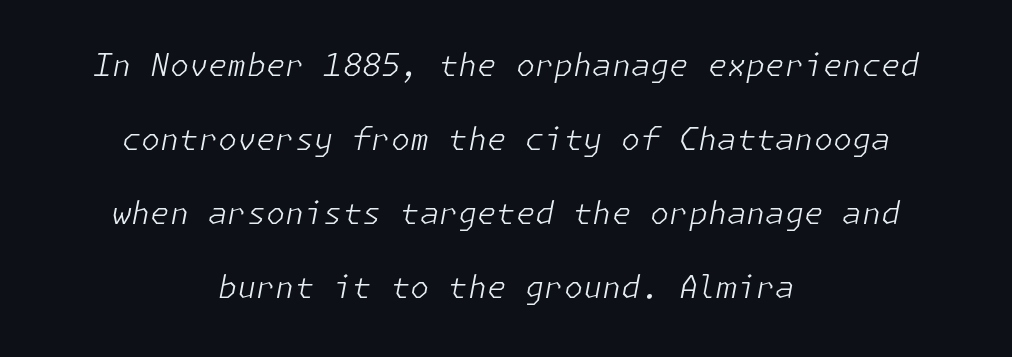
{"italic": "yes", "lean": "right", "slant_degrees": 11, "bold": "no", "weight": "light", "width": "normal", "stroke_contrast": "low", "x_height": "medium", "underline": "no", "align": "center", "line_spacing": "loose", "line_spacing_ratio": 2.39, "letter_spacing": "normal", "letter_spacing_em": 0.0, "glyph_px": 31}
